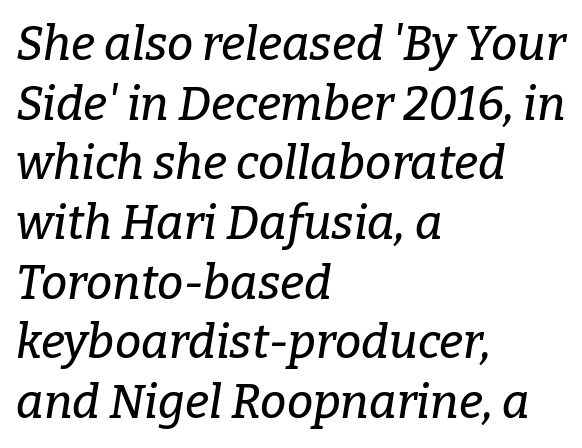
Each line starts at the same left margin while the right side varies. Quick note: underline off. The letters advance in unequal steps, a hallmark of proportional type. What kind of face is this? One with serifs.
